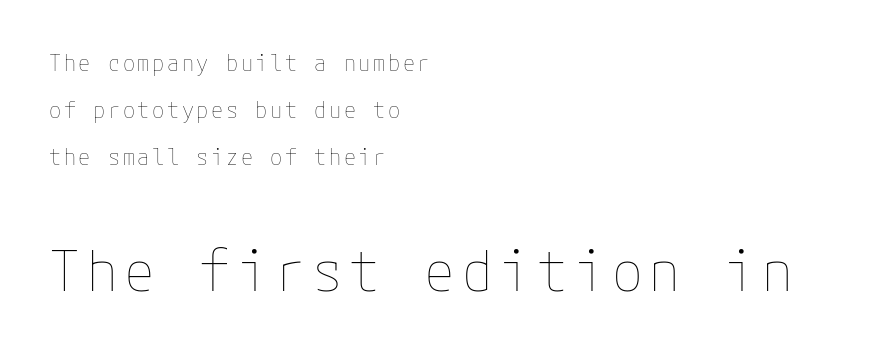
{"italic": "no", "bold": "no", "weight": "thin", "width": "normal", "stroke_contrast": "low", "x_height": "medium", "underline": "no", "align": "left", "line_spacing": "loose", "line_spacing_ratio": 2.14, "larger_block": "second", "size_ratio": 2.55, "glyph_px": 56}
